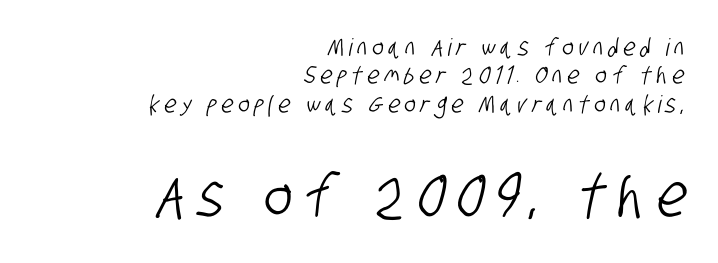
{"serif": "no", "width": "condensed", "stroke_contrast": "low", "x_height": "large", "monospaced": "no", "underline": "no", "align": "right", "line_spacing_ratio": 1.18, "letter_spacing": "wide", "letter_spacing_em": 0.21, "larger_block": "second", "size_ratio": 2.46, "glyph_px": 59}
